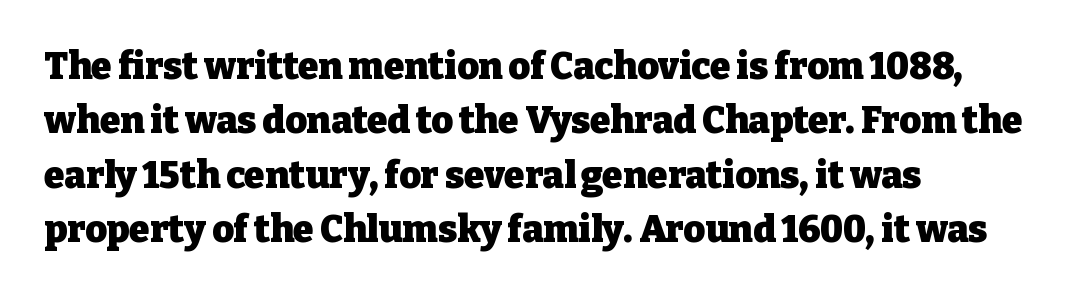
The image shows 37 px heavy serif type, upright; set left-aligned, normal line spacing (1.47x), normal letter spacing, not underlined; low stroke contrast and a medium x-height.
